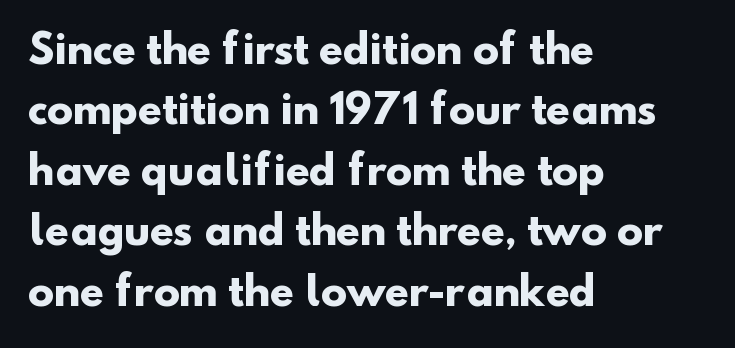
The gaps between neighbouring characters are ordinary and unremarkable. Grotesque or geometric, the face here clearly has no serifs. A typesetter would call this proportional, since set widths differ per character. Chunky letters — that's bold for sure. Each row of text sits above clean, open space. The rendering uses a moderate line-height, typical for paragraphs.
